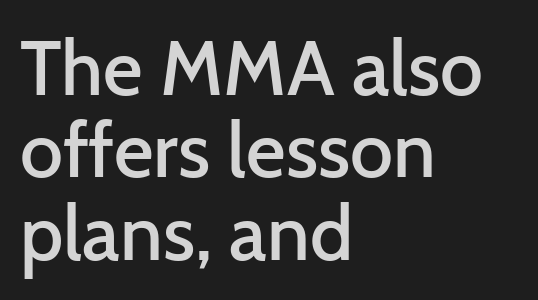
{"serif": "no", "italic": "no", "bold": "semi", "weight": "semibold", "width": "normal", "stroke_contrast": "low", "x_height": "medium", "monospaced": "no", "underline": "no", "align": "left", "line_spacing": "tight", "line_spacing_ratio": 1.07, "letter_spacing": "normal", "letter_spacing_em": 0.0, "glyph_px": 77}
